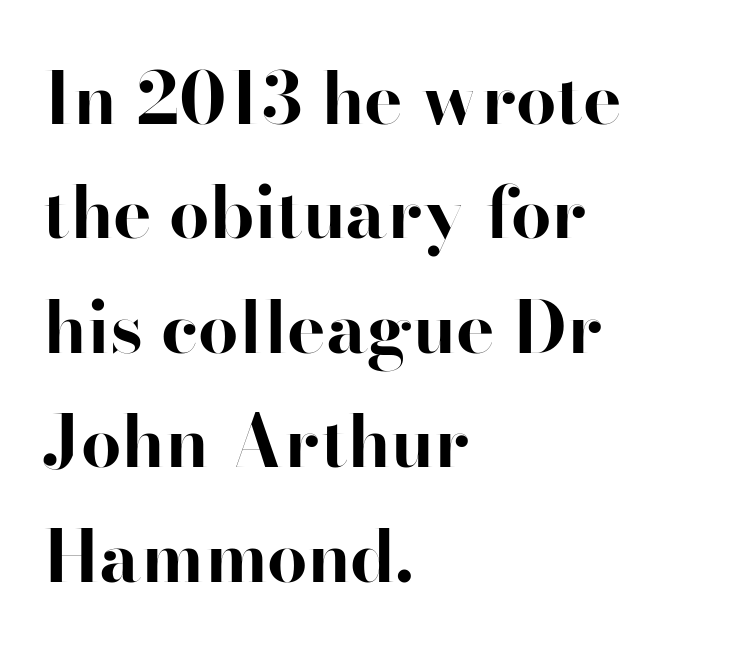
The image shows 72 px bold sans-serif type, upright; set left-aligned, normal line spacing (1.59x), normal letter spacing, not underlined; high stroke contrast and a small x-height.
